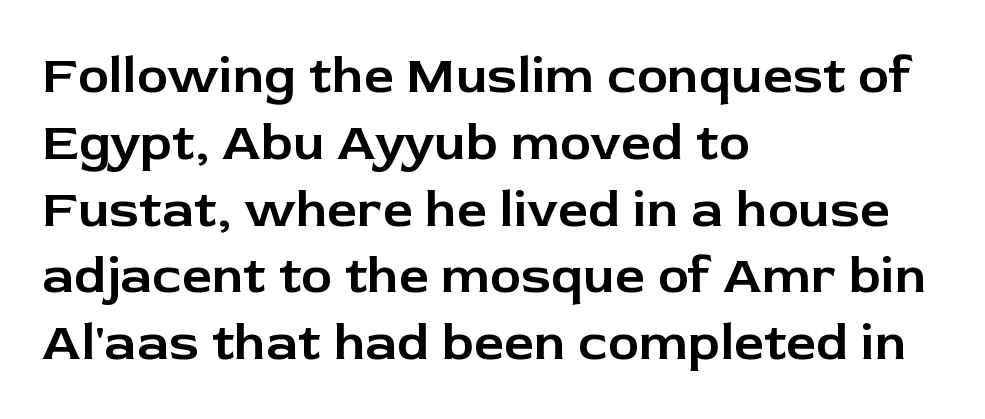
Looks like regular typesetting: each glyph gets only the width it needs. The lettering stays uniformly vertical, giving the passage a roman look. Reading down the block, your eye returns to a fixed left position each line. Vertical spacing — default. The space beneath each line is pristine and unruled. Check where the strokes stop: nothing finishes them off — pure sans.
